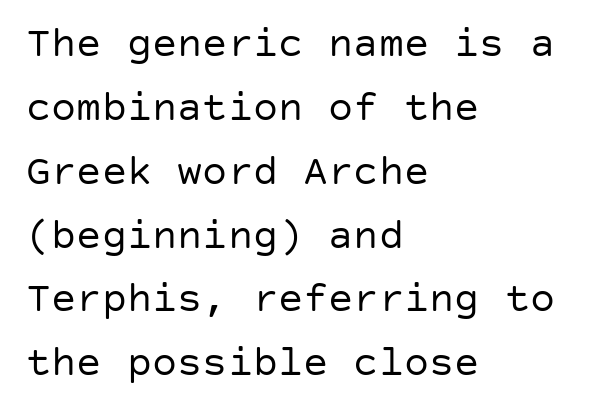
The image shows 42 px regular-weight sans-serif type, upright; set left-aligned, normal line spacing (1.52x), normal letter spacing, not underlined; low stroke contrast and a large x-height.
